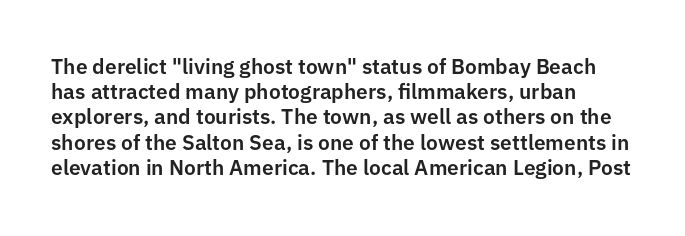
Q: Is the text italic (slanted)? A: No, it is upright.
Q: Is the text underlined? A: No.
Q: Is the spacing between letters normal or unusually wide? A: Normal.
